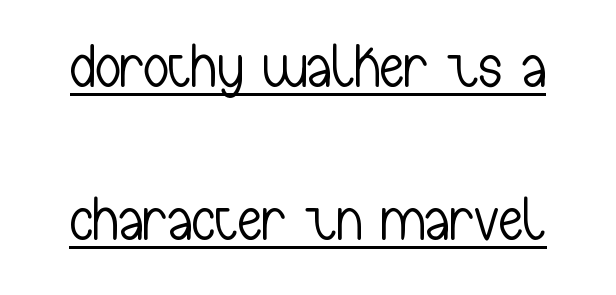
The gaps between neighbouring characters are ordinary and unremarkable. I'd call this a sans setting — the letters go barefoot. Summary of vertical rhythm: relaxed, with wide interline spacing. The letters look calm and open, with moderate or lighter stems. Here the designer chose a conventional face with non-uniform glyph widths. It's the straight-up-and-down kind of type.
